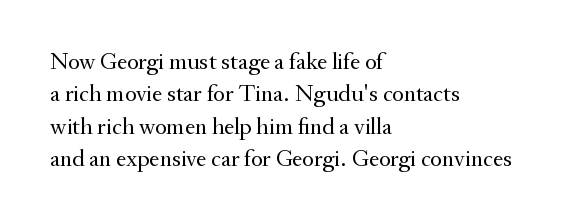
The image shows 24 px text type, upright; set left-aligned, normal line spacing (1.35x), normal letter spacing, not underlined.
